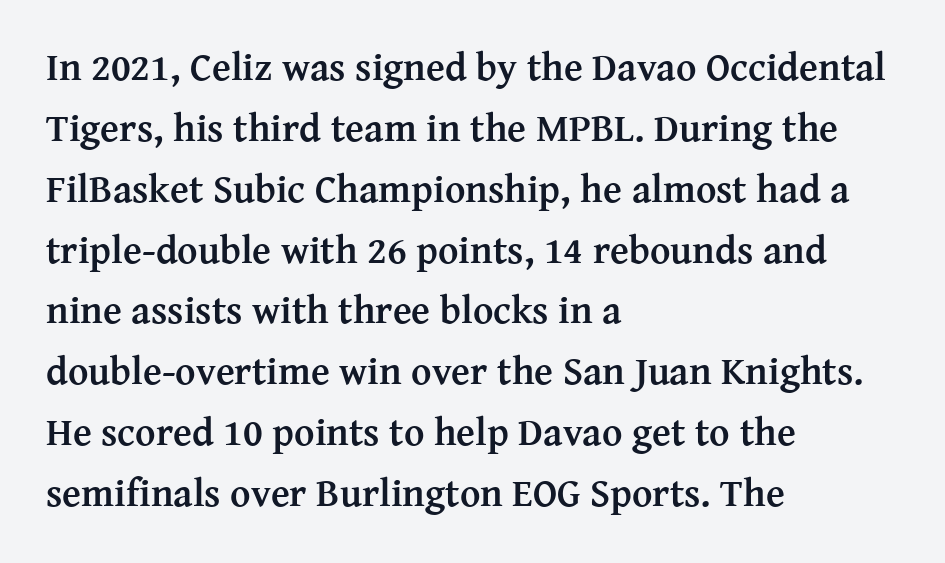
{"serif": "yes", "italic": "no", "bold": "yes", "weight": "semibold", "width": "normal", "stroke_contrast": "medium", "x_height": "medium", "monospaced": "no", "underline": "no", "align": "left", "line_spacing": "normal", "line_spacing_ratio": 1.56, "letter_spacing": "normal", "letter_spacing_em": 0.0, "glyph_px": 39}
